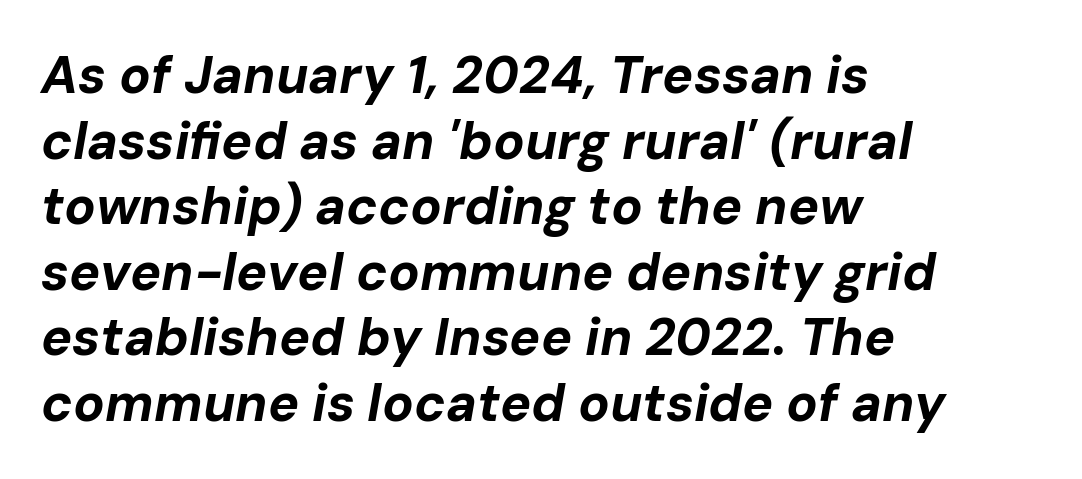
{"italic": "yes", "lean": "right", "slant_degrees": 10, "bold": "yes", "weight": "bold", "width": "normal", "stroke_contrast": "low", "x_height": "medium", "monospaced": "no", "underline": "no", "align": "left", "line_spacing": "normal", "line_spacing_ratio": 1.26, "letter_spacing": "normal", "letter_spacing_em": 0.0, "glyph_px": 52}
